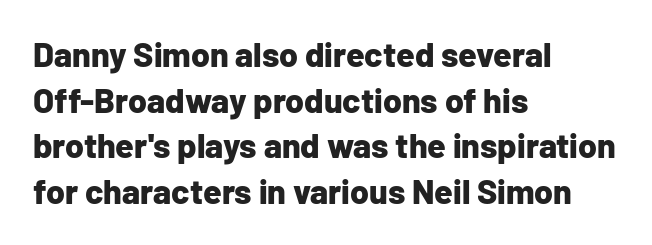
The image shows 34 px bold sans-serif type, upright; set left-aligned, normal line spacing (1.34x), normal letter spacing, not underlined; low stroke contrast and a medium x-height.
